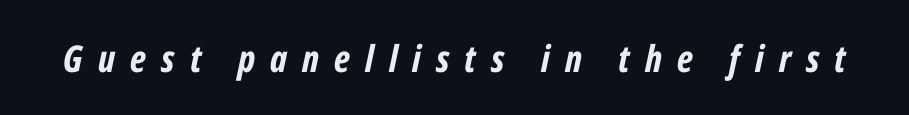
The image shows 37 px bold, condensed type, italic (leaning right); set unusually wide letter spacing (+0.41 em), not underlined; low stroke contrast and a medium x-height.
